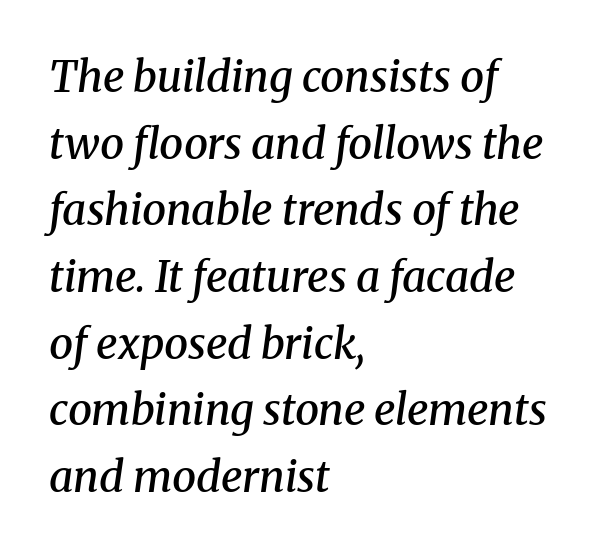
Q: Is the text bold? A: Semi-bold.
Q: Is the text italic (slanted)? A: Yes, it leans right by about 8 degrees.
Q: Is the typeface a serif or a sans-serif typeface? A: Serif.
Q: Is the text underlined? A: No.
Q: How is the paragraph aligned? A: Left-aligned.
Q: Is the spacing between letters normal or unusually wide? A: Normal.
Q: Is the spacing between lines tight, normal or loose? A: Normal.
Q: Width (condensed, normal, or wide)? A: Normal.
Q: Stroke contrast? A: Medium.
Q: x-height? A: Medium.
Q: Monospaced? A: No.
